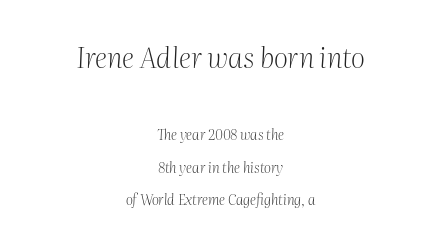
{"serif": "yes", "italic": "yes", "lean": "right", "slant_degrees": 2, "bold": "no", "weight": "light", "width": "normal", "stroke_contrast": "medium", "x_height": "medium", "monospaced": "no", "underline": "no", "align": "center", "line_spacing": "loose", "line_spacing_ratio": 2.34, "letter_spacing": "normal", "letter_spacing_em": 0.0, "larger_block": "first", "size_ratio": 2.0, "glyph_px": 28}
